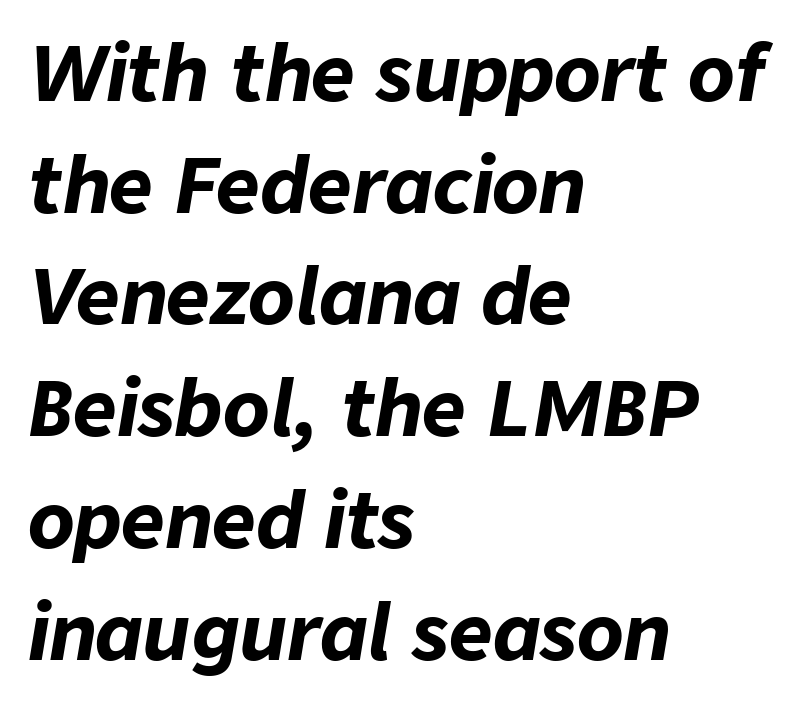
Q: Is the text bold? A: Yes.
Q: Is the text italic (slanted)? A: Yes, it leans right by about 9 degrees.
Q: Is the text underlined? A: No.
Q: How is the paragraph aligned? A: Left-aligned.
Q: Is the spacing between letters normal or unusually wide? A: Normal.
Q: Is the spacing between lines tight, normal or loose? A: Normal.
Q: Width (condensed, normal, or wide)? A: Normal.
Q: Stroke contrast? A: Low.
Q: x-height? A: Medium.
Q: Monospaced? A: No.
